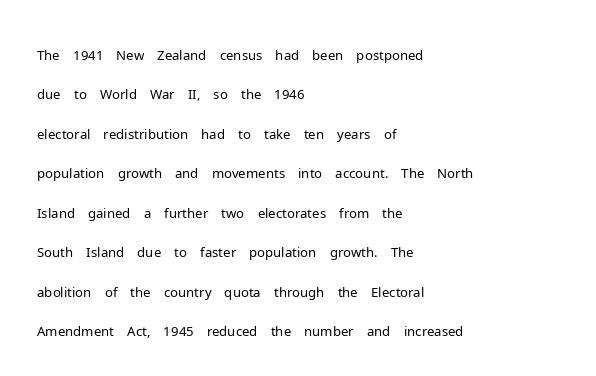
Quick note: not italic, upright. Is the stroke heavy? The answer is a plain regular-or-lighter. The setting favours the left margin, as ordinary paragraphs usually do. Has an underline been added? It has not. Tracking here is standard; glyphs follow each other at the usual distance. Line spacing here is normal.
